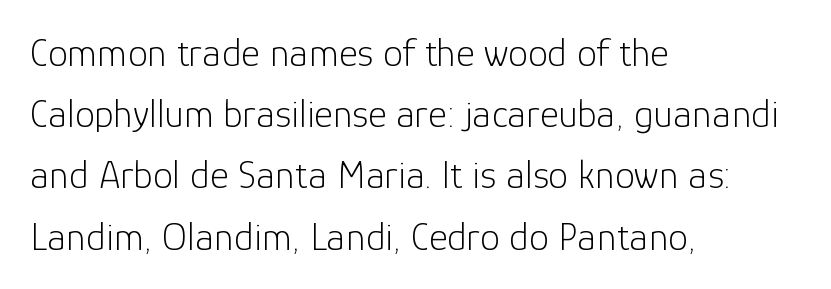
{"serif": "no", "italic": "no", "bold": "no", "weight": "light", "width": "normal", "stroke_contrast": "low", "x_height": "medium", "monospaced": "no", "underline": "no", "align": "left", "line_spacing": "normal", "line_spacing_ratio": 1.53, "letter_spacing": "normal", "letter_spacing_em": 0.0, "glyph_px": 40}
